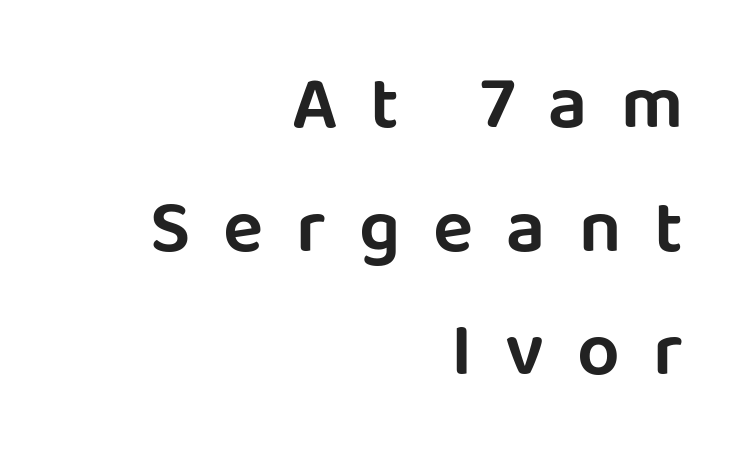
Q: Is the text italic (slanted)? A: No, it is upright.
Q: Is the typeface a serif or a sans-serif typeface? A: Sans-serif.
Q: Is the text underlined? A: No.
Q: How is the paragraph aligned? A: Right-aligned.
Q: Is the spacing between letters normal or unusually wide? A: Unusually wide.
Q: Is the spacing between lines tight, normal or loose? A: Normal.
Q: Width (condensed, normal, or wide)? A: Normal.
Q: Stroke contrast? A: Low.
Q: x-height? A: Large.
Q: Monospaced? A: No.
